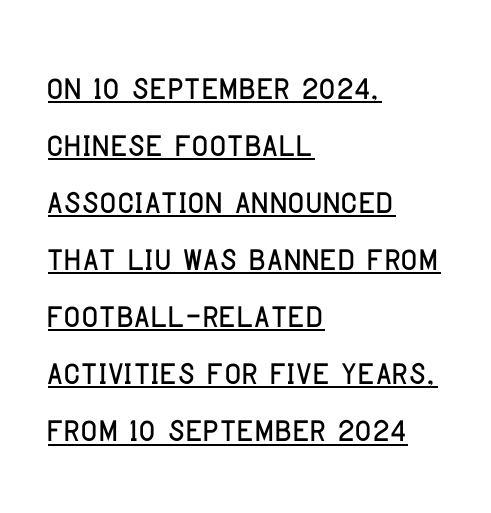
The setting favours the left margin, as ordinary paragraphs usually do. Each word holds together tightly as a unit, with standard inter-letter gaps. Is there an underline? Yes — a line sits under the letters. The type family on display is of the sans-serif kind. Each letter keeps its own natural width here, so spacing adapts to shape. The font's upright variant was chosen for this text.
